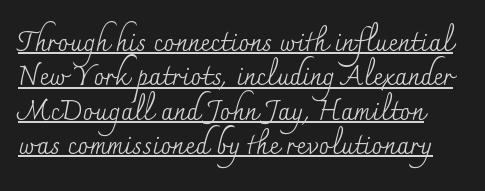
The strokes carry an ordinary text weight at most. Each word holds together tightly as a unit, with standard inter-letter gaps. Descenders here cross a horizontal rule under the line. Quick note: interline space is typical.
